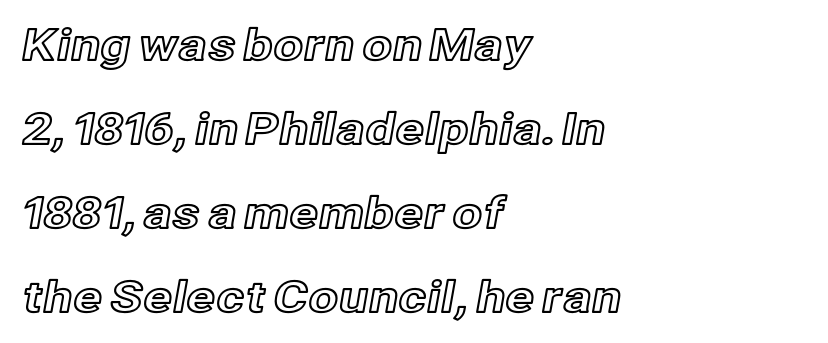
Horizontally, the lines are justified to the leading edge only. Here the glyphs are tracked normally, forming tight word shapes. Whoever set this chose breathing room over compactness in the vertical rhythm. The space beneath each line is pristine and unruled.
